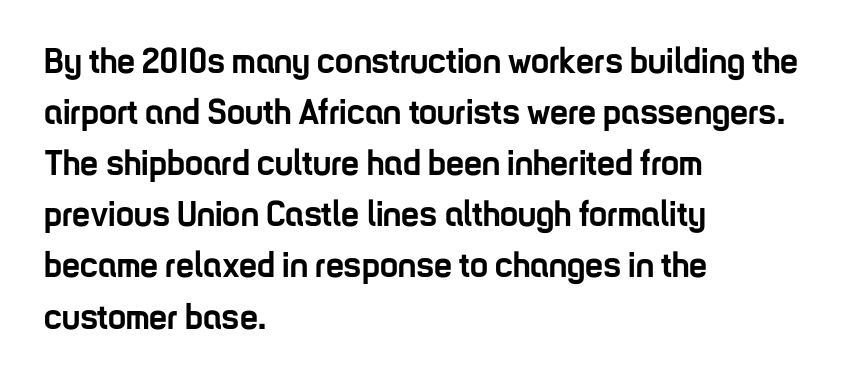
The image shows 36 px semibold, condensed sans-serif type, upright; set left-aligned, normal line spacing (1.42x), normal letter spacing, not underlined; low stroke contrast and a medium x-height.
